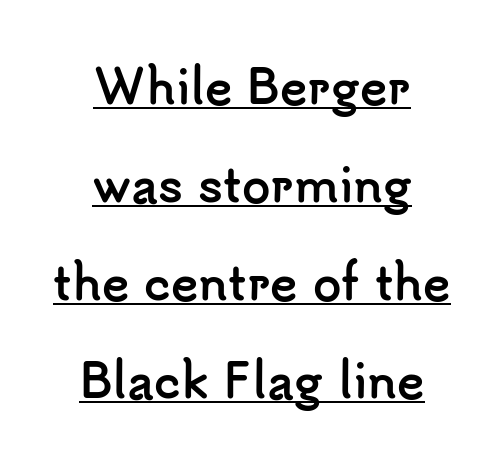
{"serif": "no", "italic": "no", "bold": "yes", "weight": "semibold", "width": "normal", "stroke_contrast": "low", "x_height": "small", "monospaced": "no", "underline": "yes", "align": "center", "line_spacing": "loose", "line_spacing_ratio": 2.13, "letter_spacing": "normal", "letter_spacing_em": 0.0, "glyph_px": 46}
